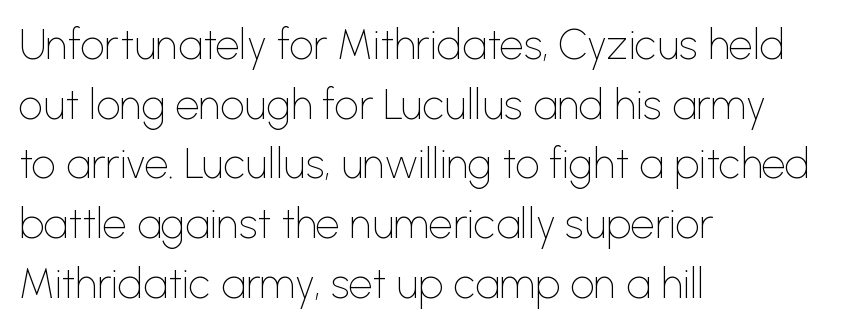
The image shows 42 px thin sans-serif type, upright; set left-aligned, normal line spacing (1.42x), normal letter spacing, not underlined; low stroke contrast and a medium x-height.
